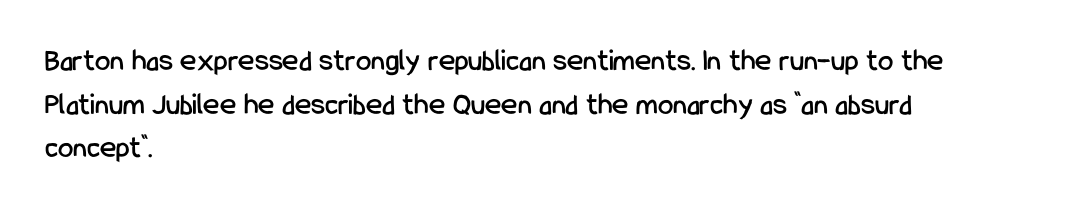
Q: Is the text italic (slanted)? A: No, it is upright.
Q: Is the typeface a serif or a sans-serif typeface? A: Sans-serif.
Q: Is the text underlined? A: No.
Q: How is the paragraph aligned? A: Left-aligned.
Q: Is the spacing between letters normal or unusually wide? A: Normal.
Q: Is the spacing between lines tight, normal or loose? A: Normal.
Q: Width (condensed, normal, or wide)? A: Condensed.
Q: Stroke contrast? A: Low.
Q: x-height? A: Medium.
Q: Monospaced? A: No.
